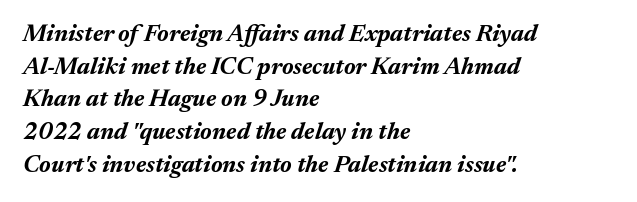
{"italic": "yes", "lean": "right", "slant_degrees": 17, "bold": "yes", "underline": "no", "align": "left", "line_spacing": "normal", "line_spacing_ratio": 1.36, "letter_spacing": "normal", "letter_spacing_em": 0.0, "glyph_px": 24}
